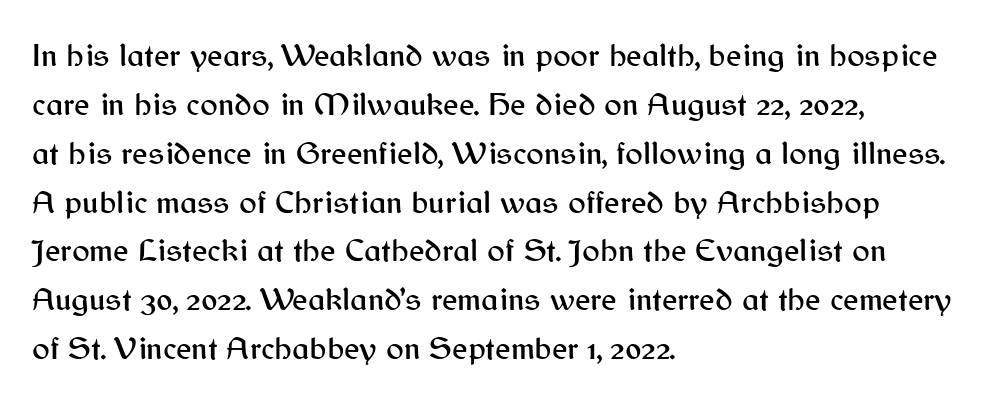
Q: Is the text italic (slanted)? A: No, it is upright.
Q: Is the typeface a serif or a sans-serif typeface? A: Sans-serif.
Q: Is the text underlined? A: No.
Q: How is the paragraph aligned? A: Left-aligned.
Q: Is the spacing between letters normal or unusually wide? A: Normal.
Q: Is the spacing between lines tight, normal or loose? A: Normal.
Q: Width (condensed, normal, or wide)? A: Normal.
Q: Stroke contrast? A: Medium.
Q: x-height? A: Medium.
Q: Monospaced? A: No.
